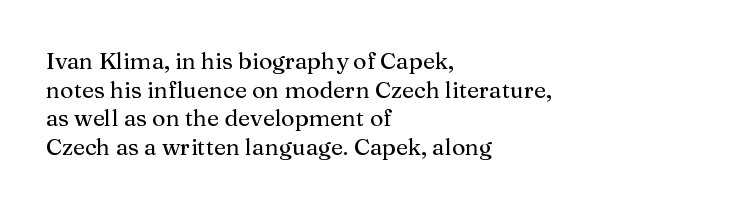
The image shows 23 px text type, upright; set left-aligned, normal line spacing (1.25x), normal letter spacing, not underlined.
